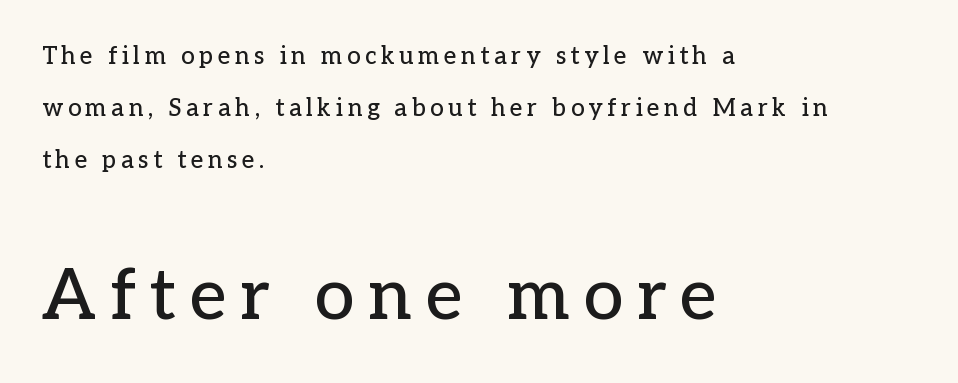
The image shows 71 px serif type, upright; set left-aligned, loose line spacing (2.16x), not underlined; the second (bottom) block is 2.96x larger; low stroke contrast and a medium x-height.
